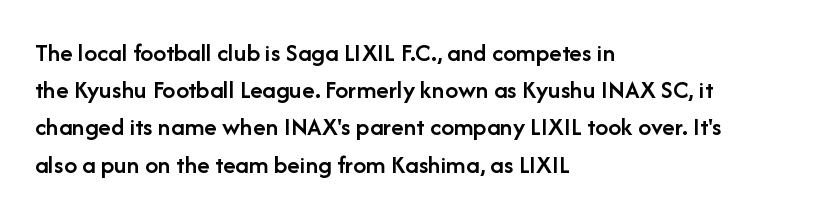
Q: Is the text bold? A: Semi-bold.
Q: Is the text italic (slanted)? A: No, it is upright.
Q: Is the text underlined? A: No.
Q: How is the paragraph aligned? A: Left-aligned.
Q: Is the spacing between letters normal or unusually wide? A: Normal.
Q: Is the spacing between lines tight, normal or loose? A: Normal.
